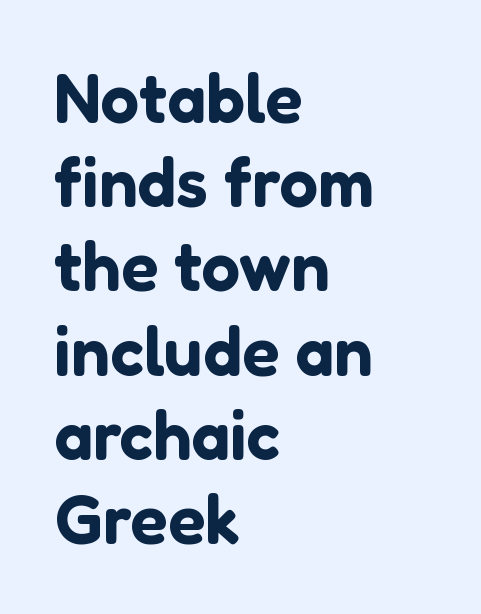
Honestly, there is no underline to notice here at all. Designer's note — italics off, roman on. Glyph-to-glyph distance matches everyday printed text. All the whitespace from short lines collects on the right. A typesetter would call this proportional, since set widths differ per character. Stroke terminals: plain, sans-serif.
